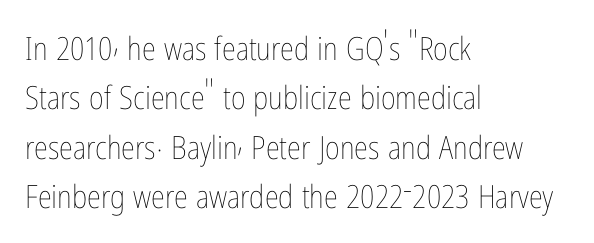
Q: Is the text bold? A: No.
Q: Is the text italic (slanted)? A: No, it is upright.
Q: Is the text underlined? A: No.
Q: How is the paragraph aligned? A: Left-aligned.
Q: Is the spacing between letters normal or unusually wide? A: Normal.
Q: Is the spacing between lines tight, normal or loose? A: Normal.
Q: Width (condensed, normal, or wide)? A: Condensed.
Q: Stroke contrast? A: Low.
Q: x-height? A: Medium.
Q: Monospaced? A: No.
